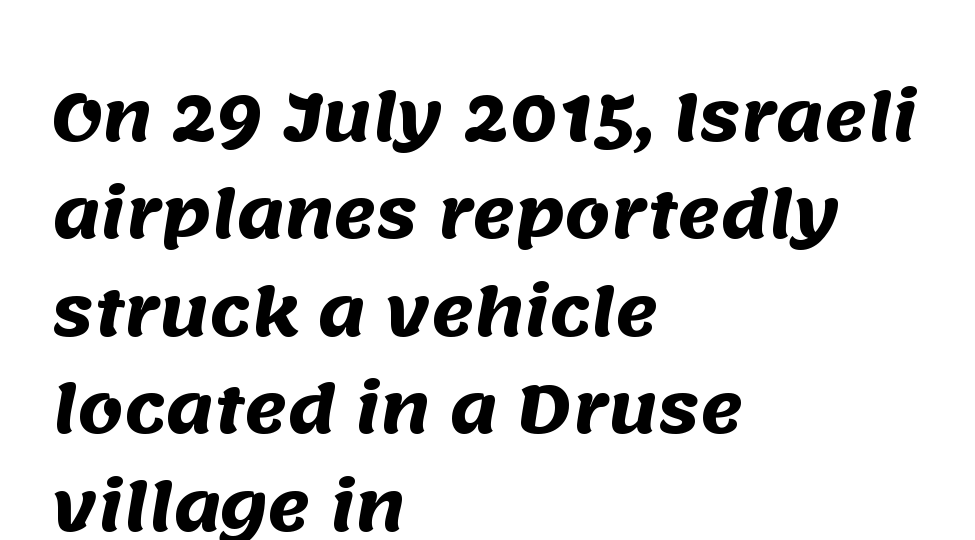
A student would call this left alignment; a typographer would say flush left, rag right. The letters advance in unequal steps, a hallmark of proportional type. Default kerning and tracking; the words read as compact shapes. Plenty of ink on the page — the face is bold. To sum up the face: it is a sans, with no serifs.
